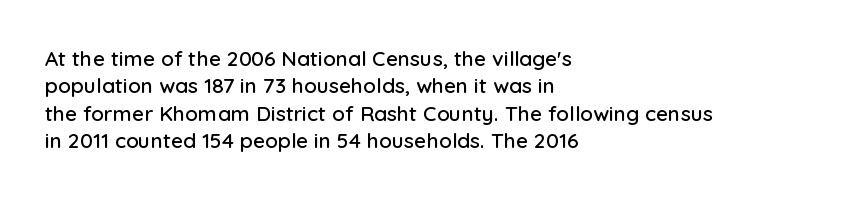
The image shows 21 px text type, upright; set left-aligned, normal line spacing (1.3x), normal letter spacing, not underlined.
